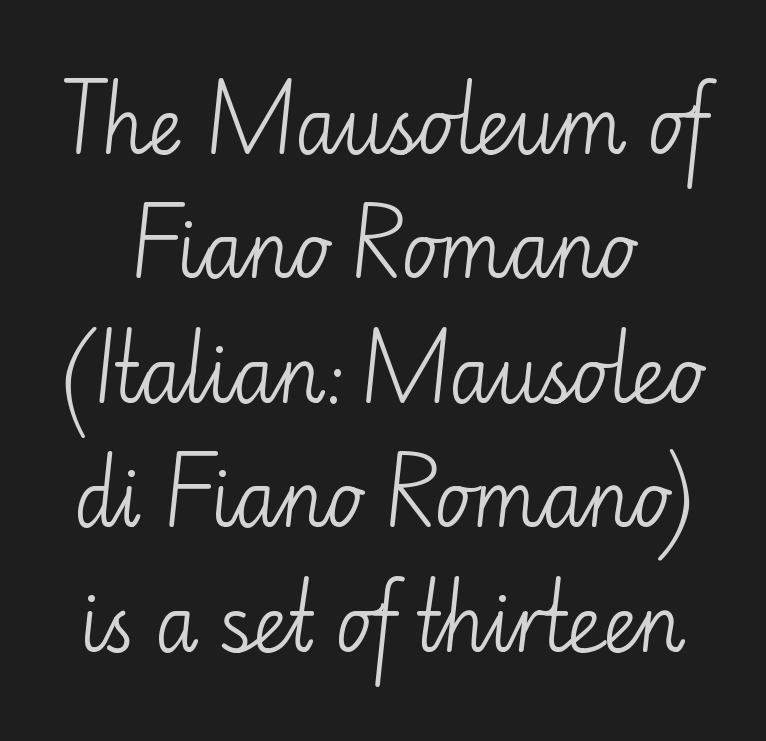
Q: Is the text bold? A: No.
Q: Is the text italic (slanted)? A: Yes.
Q: Is the typeface a serif or a sans-serif typeface? A: Sans-serif.
Q: Is the text underlined? A: No.
Q: Is the spacing between letters normal or unusually wide? A: Normal.
Q: Is the spacing between lines tight, normal or loose? A: Normal.
Q: Width (condensed, normal, or wide)? A: Normal.
Q: Stroke contrast? A: Low.
Q: x-height? A: Small.
Q: Monospaced? A: No.
